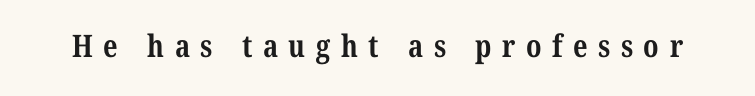
Q: Is the text bold? A: Yes.
Q: Is the typeface a serif or a sans-serif typeface? A: Serif.
Q: Is the text underlined? A: No.
Q: Is the spacing between letters normal or unusually wide? A: Unusually wide.
Q: Width (condensed, normal, or wide)? A: Condensed.
Q: Stroke contrast? A: Medium.
Q: x-height? A: Medium.
Q: Monospaced? A: No.
